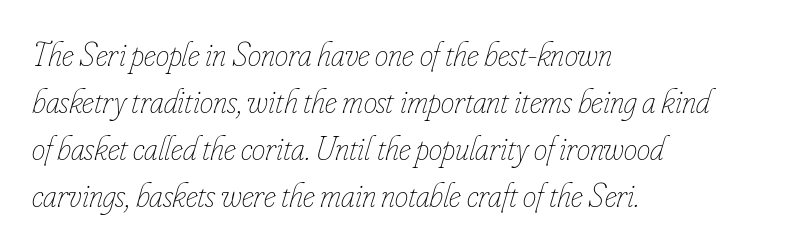
The image shows 34 px thin, condensed type, italic (leaning right); set left-aligned, normal line spacing (1.38x), normal letter spacing, not underlined; low stroke contrast and a small x-height.
